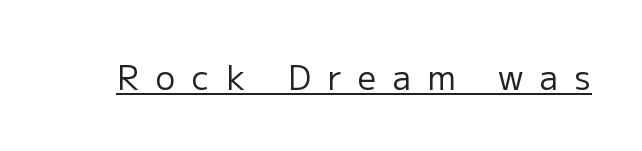
Q: Is the text bold? A: No.
Q: Is the text italic (slanted)? A: No, it is upright.
Q: Is the typeface a serif or a sans-serif typeface? A: Sans-serif.
Q: Is the text underlined? A: Yes.
Q: Is the spacing between letters normal or unusually wide? A: Unusually wide.
Q: Width (condensed, normal, or wide)? A: Normal.
Q: Stroke contrast? A: Low.
Q: x-height? A: Medium.
Q: Monospaced? A: No.
